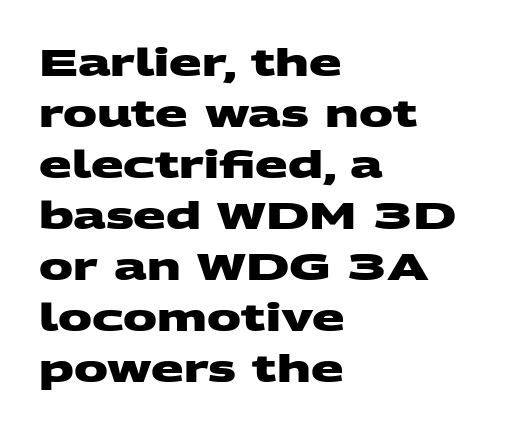
The image shows 38 px heavy, wide sans-serif type; set left-aligned, normal line spacing (1.34x), normal letter spacing, not underlined; medium stroke contrast and a large x-height.
